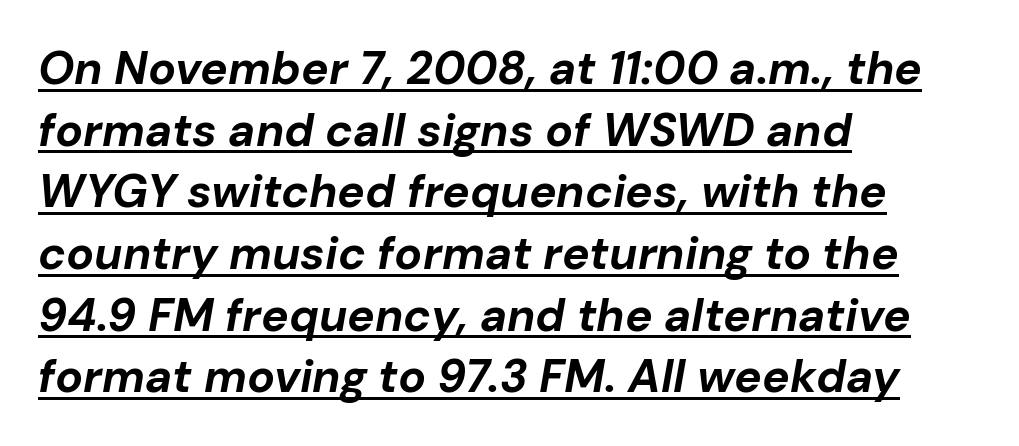
{"italic": "yes", "lean": "right", "slant_degrees": 10, "bold": "yes", "weight": "bold", "width": "normal", "stroke_contrast": "low", "x_height": "medium", "monospaced": "no", "underline": "yes", "align": "left", "line_spacing": "normal", "line_spacing_ratio": 1.34, "letter_spacing": "normal", "letter_spacing_em": 0.0, "glyph_px": 46}
